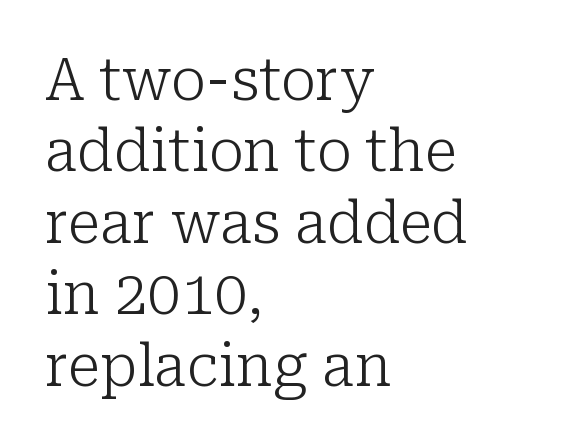
The compositor pushed each line to the left boundary. Spacing verdict: proportional, widths tailored to each character. The face used here is seriffed, in the tradition of book romans. No heavy texture on the line: the type isn't bold.
